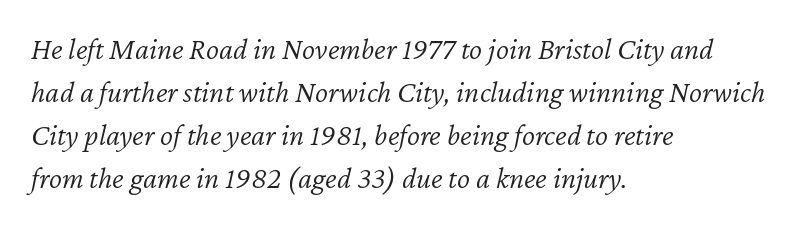
{"italic": "yes", "lean": "right", "slant_degrees": 12, "bold": "no", "weight": "light", "width": "normal", "stroke_contrast": "low", "x_height": "medium", "monospaced": "no", "underline": "no", "align": "left", "line_spacing": "normal", "line_spacing_ratio": 1.39, "letter_spacing": "normal", "letter_spacing_em": 0.0, "glyph_px": 31}
